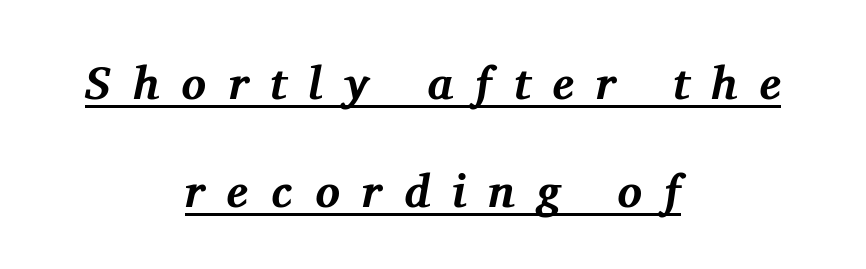
The image shows 46 px bold serif type, italic (leaning right); set centered, loose line spacing (2.35x), unusually wide letter spacing (+0.48 em), underlined; medium stroke contrast and a medium x-height.
